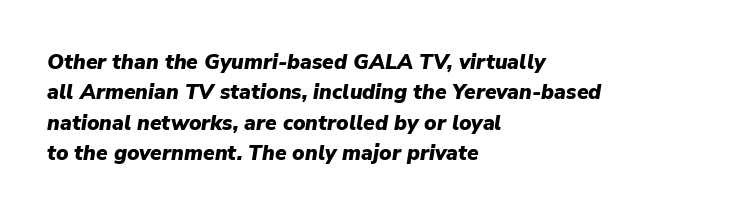
{"italic": "yes", "lean": "right", "slant_degrees": 9, "bold": "yes", "underline": "no", "align": "left", "line_spacing": "normal", "line_spacing_ratio": 1.45, "letter_spacing": "normal", "letter_spacing_em": 0.0, "glyph_px": 21}
